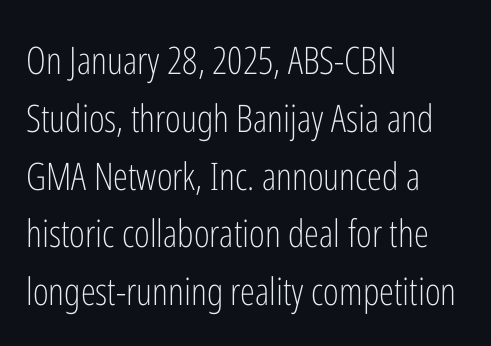
{"serif": "no", "italic": "no", "bold": "no", "weight": "light", "width": "condensed", "stroke_contrast": "low", "x_height": "medium", "monospaced": "no", "underline": "no", "align": "left", "line_spacing": "normal", "line_spacing_ratio": 1.52, "letter_spacing": "normal", "letter_spacing_em": 0.0, "glyph_px": 38}
